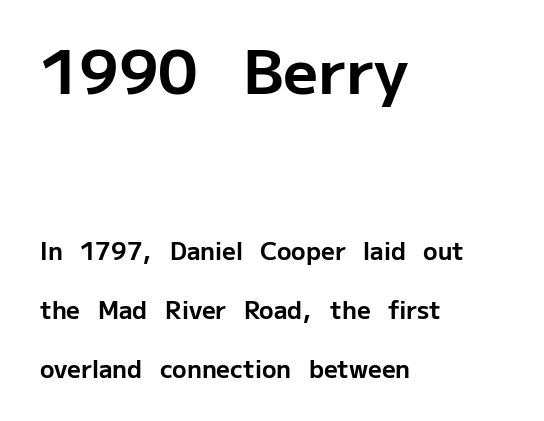
Q: Is the text bold? A: Yes.
Q: Is the text italic (slanted)? A: No, it is upright.
Q: Is the typeface a serif or a sans-serif typeface? A: Sans-serif.
Q: Is the text underlined? A: No.
Q: How is the paragraph aligned? A: Left-aligned.
Q: Is the spacing between letters normal or unusually wide? A: Normal.
Q: Is the spacing between lines tight, normal or loose? A: Loose.
Q: Which block of text is set in a larger size, the first (top) or the second (bottom)? A: The first (top) one.
Q: Width (condensed, normal, or wide)? A: Normal.
Q: Stroke contrast? A: Low.
Q: x-height? A: Medium.
Q: Monospaced? A: No.
